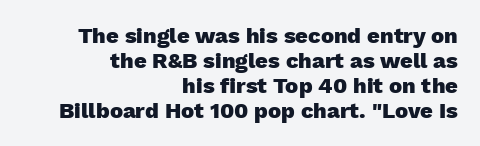
{"italic": "no", "bold": "yes", "underline": "no", "align": "right", "line_spacing": "tight", "line_spacing_ratio": 1.13, "letter_spacing": "normal", "letter_spacing_em": 0.0, "glyph_px": 22}
